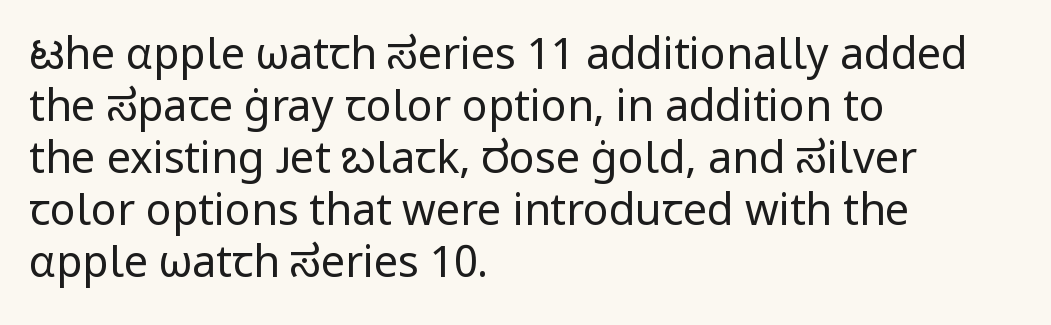
Q: Is the text bold? A: No.
Q: Is the text italic (slanted)? A: No, it is upright.
Q: Is the typeface a serif or a sans-serif typeface? A: Sans-serif.
Q: Is the text underlined? A: No.
Q: How is the paragraph aligned? A: Left-aligned.
Q: Is the spacing between letters normal or unusually wide? A: Normal.
Q: Width (condensed, normal, or wide)? A: Normal.
Q: Stroke contrast? A: Low.
Q: x-height? A: Medium.
Q: Monospaced? A: No.
